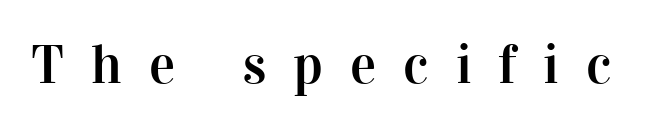
{"serif": "yes", "italic": "no", "width": "normal", "stroke_contrast": "high", "x_height": "medium", "monospaced": "no", "underline": "no", "letter_spacing": "wide", "letter_spacing_em": 0.49, "glyph_px": 55}
